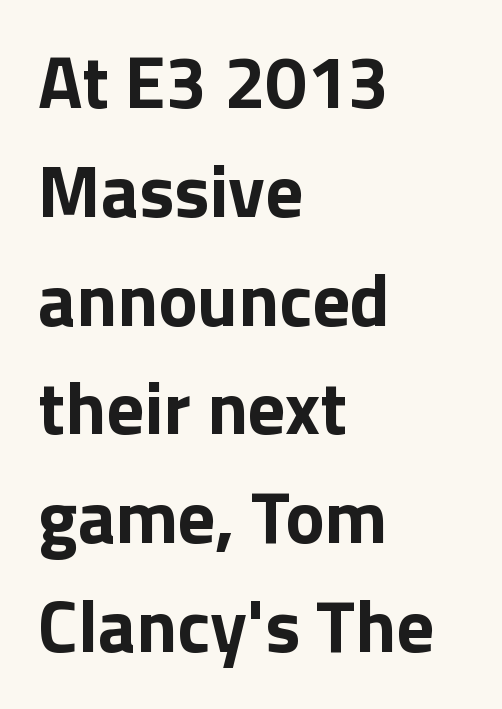
Note the varied advance widths — an 'i' is clearly narrower than an 'm'. This sample keeps an unexceptional amount of space between lines. The strip under each line holds only bare page. The font family rendered here belongs to the sans-serif group.
